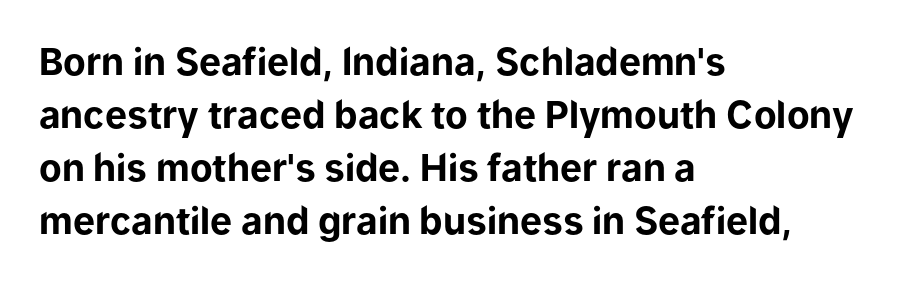
{"serif": "no", "italic": "no", "bold": "yes", "weight": "bold", "width": "normal", "stroke_contrast": "low", "x_height": "medium", "monospaced": "no", "underline": "no", "align": "left", "line_spacing": "normal", "line_spacing_ratio": 1.43, "letter_spacing": "normal", "letter_spacing_em": 0.0, "glyph_px": 37}
